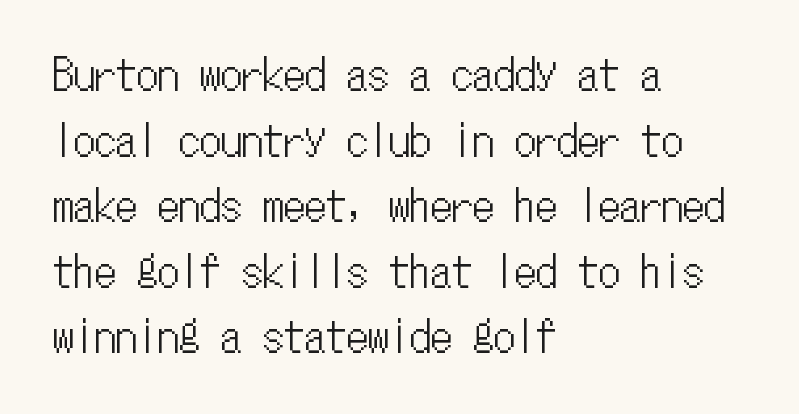
Only glyphs here, with clear space below each row. Think of a typewriter: that constant character pitch is what you see here. Line starts are locked; line ends wander. The letters stand straight up with perfectly vertical stems. Does the leading feel generous? No, just average. The passage shown has conventional tracking throughout.
